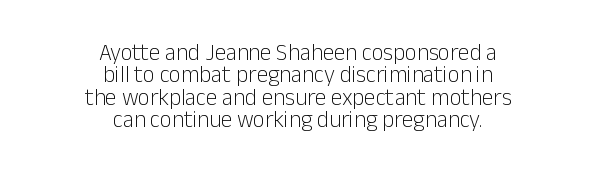
The image shows 23 px text type, upright; set centered, tight line spacing (0.97x), normal letter spacing, not underlined.
